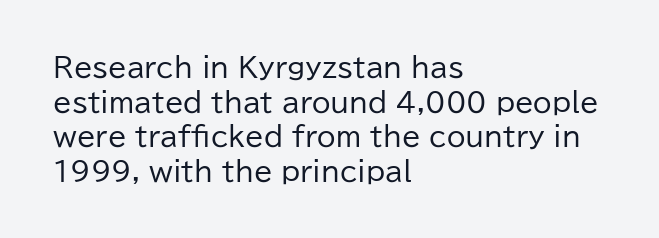
The block of text has a typical density, with ordinary space between rows. Which margin do the lines hug? The left one — the right edge is uneven. The space directly below the letters is spotless. This is the regular roman posture of the typeface. Does extra space separate the letters? No, they use regular spacing.
